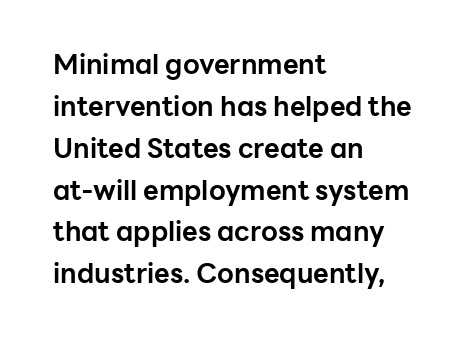
{"italic": "no", "bold": "yes", "underline": "no", "align": "left", "line_spacing": "normal", "line_spacing_ratio": 1.55, "letter_spacing": "normal", "letter_spacing_em": 0.0, "glyph_px": 27}
